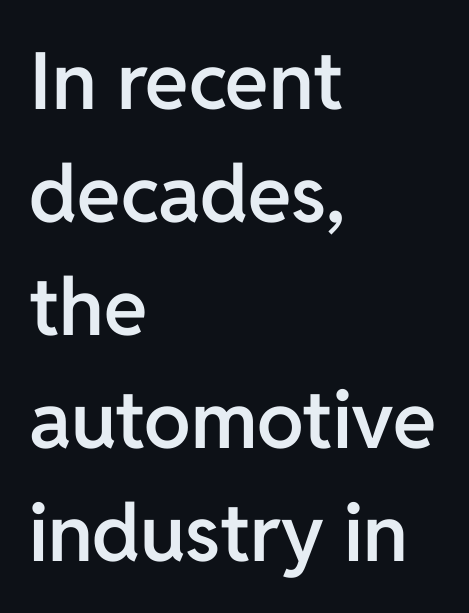
The image shows 79 px semibold sans-serif type, upright; set left-aligned, normal line spacing (1.43x), normal letter spacing, not underlined; low stroke contrast and a medium x-height.
